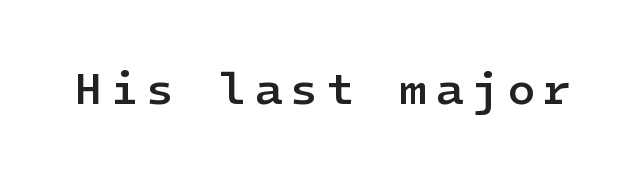
Q: Is the text bold? A: Semi-bold.
Q: Is the text italic (slanted)? A: No, it is upright.
Q: Is the typeface a serif or a sans-serif typeface? A: Sans-serif.
Q: Is the text underlined? A: No.
Q: Width (condensed, normal, or wide)? A: Normal.
Q: Stroke contrast? A: Low.
Q: x-height? A: Medium.
